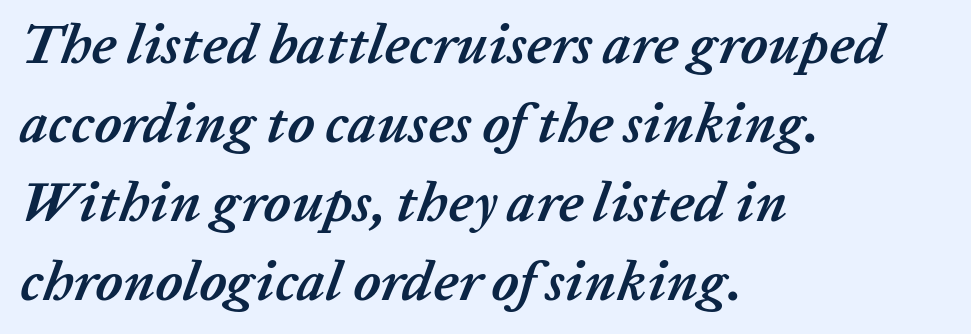
The image shows 56 px semibold type, italic (leaning right); set left-aligned, normal line spacing (1.41x), normal letter spacing, not underlined; low stroke contrast and a medium x-height.
